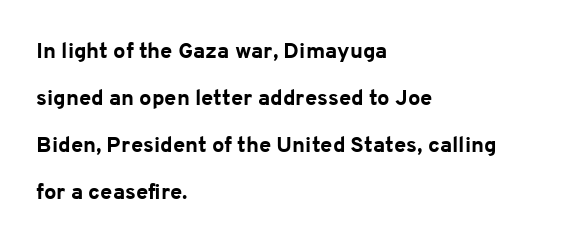
The image shows 22 px bold type, upright; set left-aligned, loose line spacing (2.14x), normal letter spacing, not underlined.
